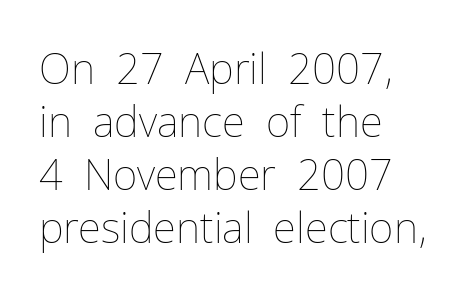
Q: Is the text bold? A: No.
Q: Is the text italic (slanted)? A: No, it is upright.
Q: Is the text underlined? A: No.
Q: How is the paragraph aligned? A: Left-aligned.
Q: Is the spacing between letters normal or unusually wide? A: Normal.
Q: Is the spacing between lines tight, normal or loose? A: Normal.
Q: Width (condensed, normal, or wide)? A: Normal.
Q: Stroke contrast? A: Low.
Q: x-height? A: Medium.
Q: Monospaced? A: No.
